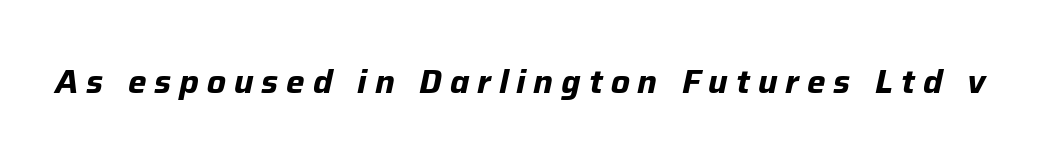
Typesetter's note: full bold, strokes at maximum text heaviness. Spacing verdict: proportional, widths tailored to each character. The lettering tilts uniformly, giving the passage an italic look. Nobody drew a line under any word here. A typesetter would call this heavily tracked-out type.
